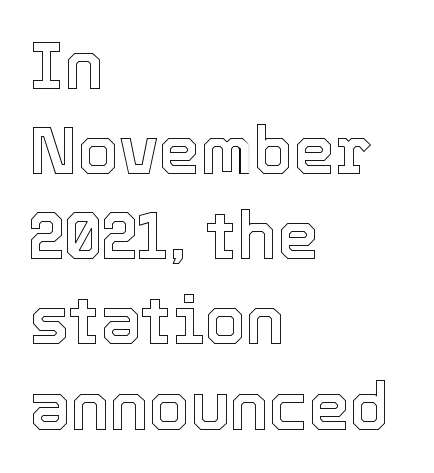
{"italic": "no", "width": "normal", "x_height": "medium", "monospaced": "no", "underline": "no", "align": "left", "line_spacing": "normal", "line_spacing_ratio": 1.29, "letter_spacing": "normal", "letter_spacing_em": 0.0, "glyph_px": 66}
